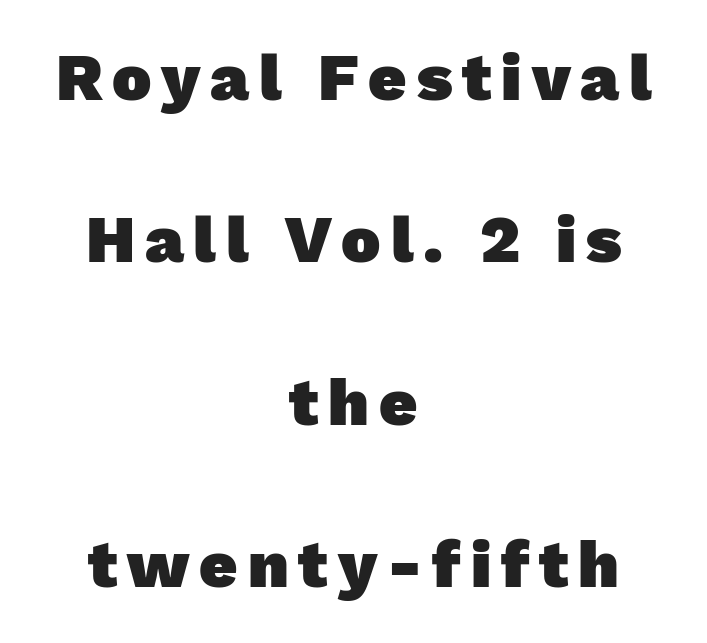
Does the weight exceed regular? Yes, all the way to bold. Type without underlining. A typesetter would label this face a sans. The lines are quadded center.
